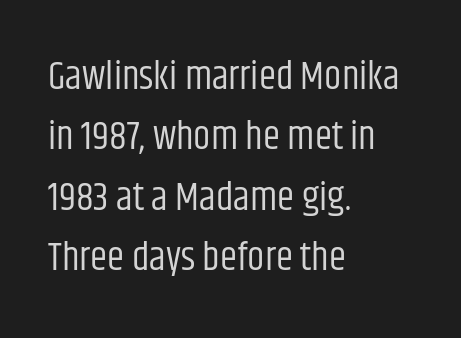
The image shows 39 px regular-weight, condensed sans-serif type, upright; set left-aligned, normal line spacing (1.55x), normal letter spacing, not underlined; low stroke contrast and a large x-height.
